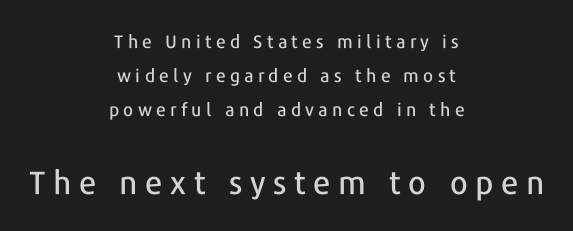
The image shows 32 px sans-serif type, upright; set centered, loose line spacing (1.9x), unusually wide letter spacing (+0.24 em), not underlined; the second (bottom) block is 1.78x larger; low stroke contrast and a medium x-height.
